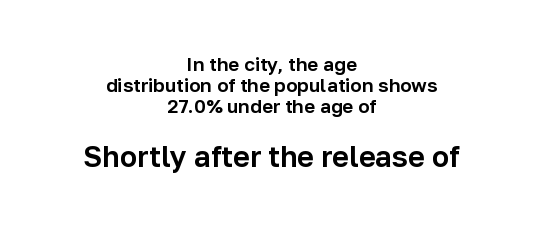
The image shows 29 px sans-serif type, upright; set centered, tight line spacing (1.1x), normal letter spacing, not underlined; the second (bottom) block is 1.53x larger; low stroke contrast and a medium x-height.
